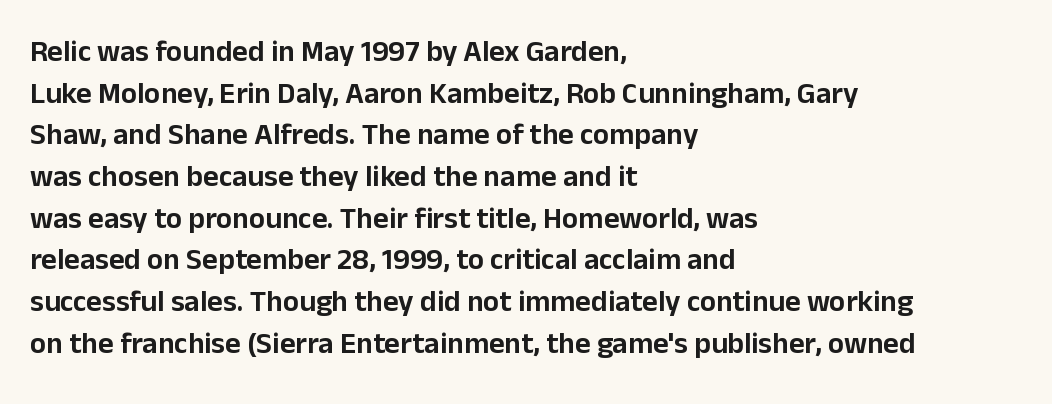
The letters advance in unequal steps, a hallmark of proportional type. This rendering features lettering with no underline. Honestly, the row spacing looks completely unremarkable. This sample is left-justified, so line endings fall wherever the words run out.
